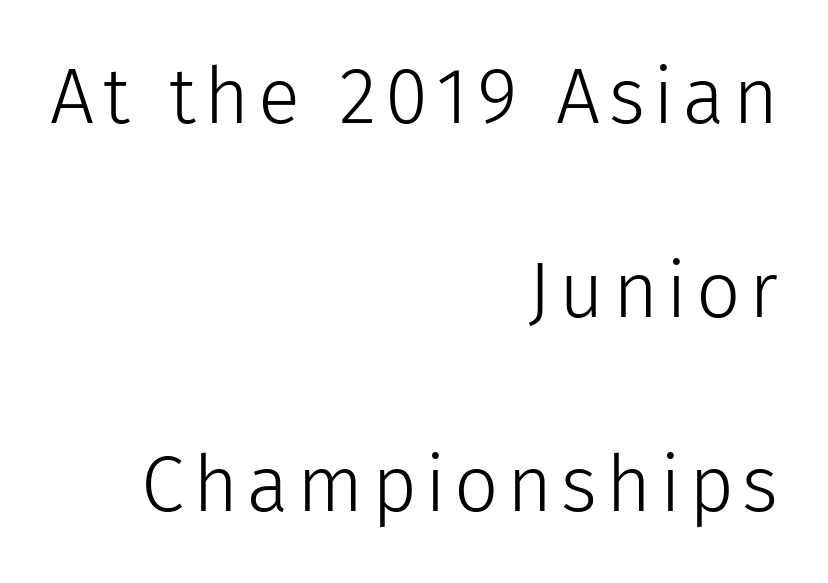
Observe the absence of serifs on each vertical stroke in this sample. Vertical strokes here are truly vertical. The strokes carry an ordinary text weight at most. The space between consecutive lines is lavish. The passage is arranged like a letterhead date or caption credit — flush right.
